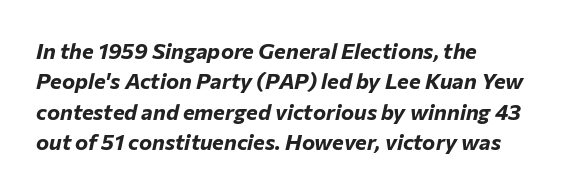
The compositor pushed each line to the left boundary. Thick stems and heavy bowls — unmistakably bold. Notice how the stems are inclined rather than vertical — that's the hallmark of italics. Rule under the text: the space is simply empty.
